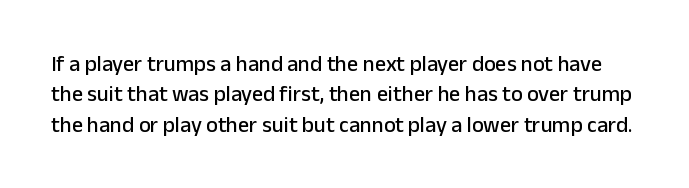
{"italic": "no", "underline": "no", "line_spacing": "normal", "line_spacing_ratio": 1.38, "letter_spacing": "normal", "letter_spacing_em": 0.0, "glyph_px": 22}
